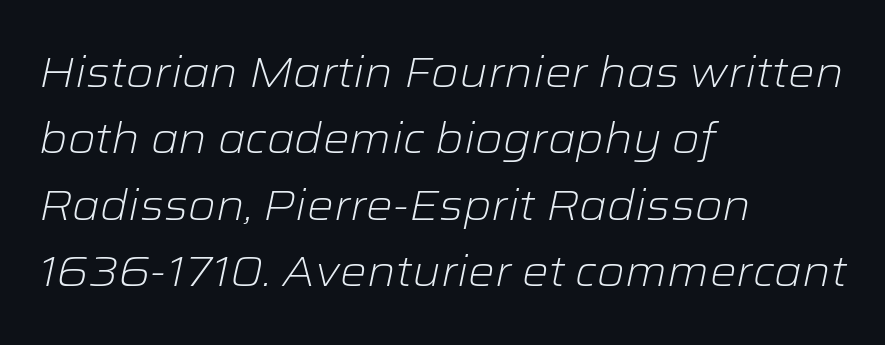
Q: Is the text bold? A: No.
Q: Is the text italic (slanted)? A: Yes, it leans right by about 12 degrees.
Q: Is the text underlined? A: No.
Q: How is the paragraph aligned? A: Left-aligned.
Q: Is the spacing between letters normal or unusually wide? A: Normal.
Q: Is the spacing between lines tight, normal or loose? A: Normal.
Q: Width (condensed, normal, or wide)? A: Wide.
Q: Stroke contrast? A: Low.
Q: x-height? A: Medium.
Q: Monospaced? A: No.
